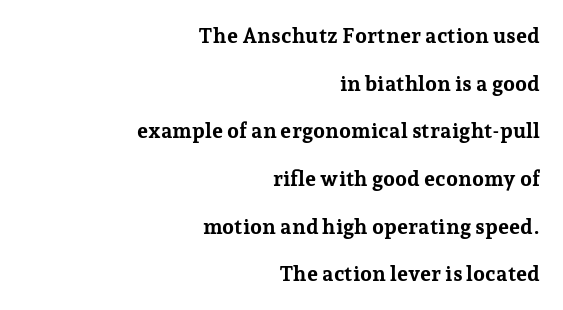
Q: Is the text bold? A: Yes.
Q: Is the text italic (slanted)? A: No, it is upright.
Q: Is the text underlined? A: No.
Q: How is the paragraph aligned? A: Right-aligned.
Q: Is the spacing between letters normal or unusually wide? A: Normal.
Q: Is the spacing between lines tight, normal or loose? A: Loose.
